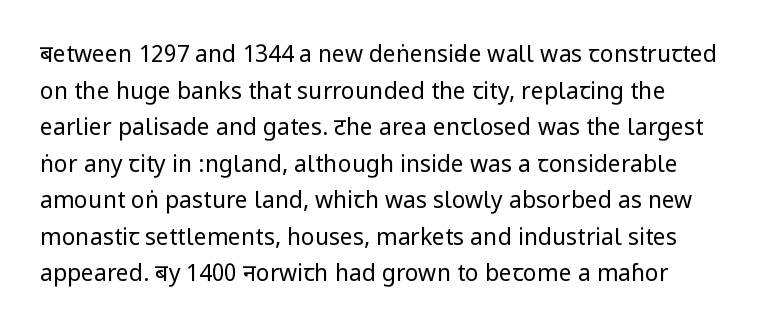
Q: Is the text bold? A: No.
Q: Is the text italic (slanted)? A: No, it is upright.
Q: Is the text underlined? A: No.
Q: Is the spacing between letters normal or unusually wide? A: Normal.
Q: Is the spacing between lines tight, normal or loose? A: Normal.
